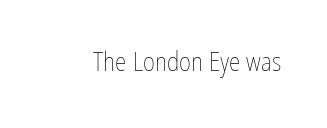
A roman cut, with each character standing at attention. Decoration check: the copy has no underline. The gaps between neighbouring characters are ordinary and unremarkable. Bold? No — there's no thickening of the strokes.
